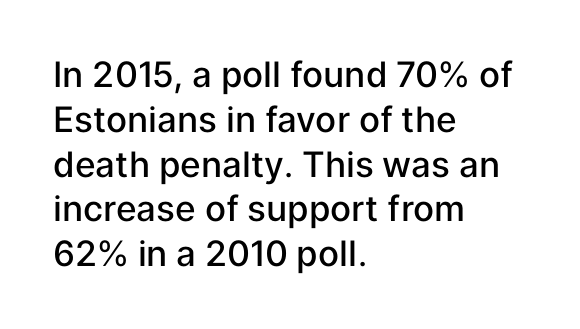
Spacing verdict: proportional, widths tailored to each character. What's the leading like? Ordinary, nothing unusual. The passage shown has conventional tracking throughout. Set as a demibold, roughly 600 on the weight scale. Plain, unruled lines of type. Designer's note — italics off, roman on.
